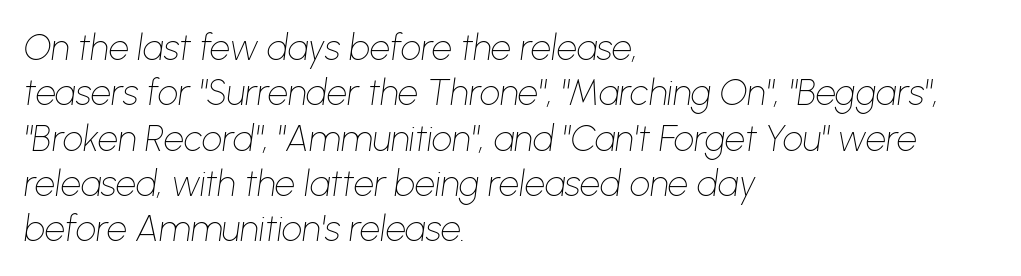
{"italic": "yes", "lean": "right", "slant_degrees": 8, "bold": "no", "weight": "thin", "width": "normal", "stroke_contrast": "low", "x_height": "medium", "monospaced": "no", "underline": "no", "align": "left", "line_spacing": "normal", "line_spacing_ratio": 1.26, "letter_spacing": "normal", "letter_spacing_em": 0.0, "glyph_px": 36}
